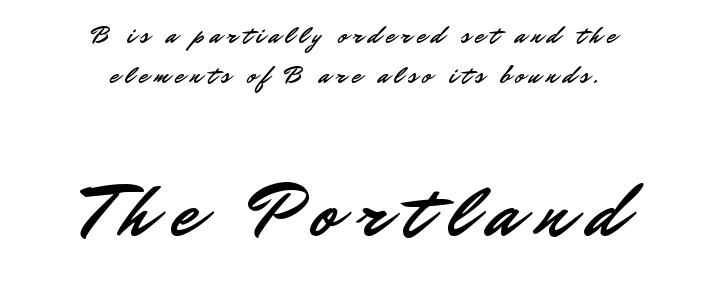
{"serif": "no", "width": "normal", "stroke_contrast": "low", "x_height": "small", "monospaced": "no", "underline": "no", "align": "center", "line_spacing": "normal", "line_spacing_ratio": 1.62, "letter_spacing": "wide", "letter_spacing_em": 0.23, "larger_block": "second", "size_ratio": 3.04, "glyph_px": 76}
